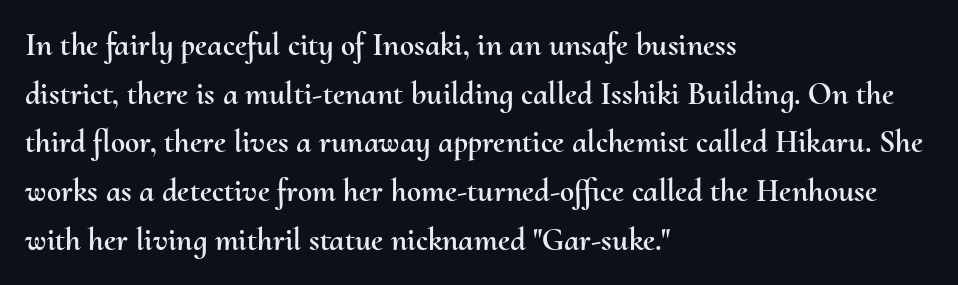
One-word summary of the alignment: left. Posture: vertical. A typesetter would call this zero additional tracking. Each letter keeps its own natural width here, so spacing adapts to shape. Nobody drew a line under any word here. The space between consecutive lines is moderate.
